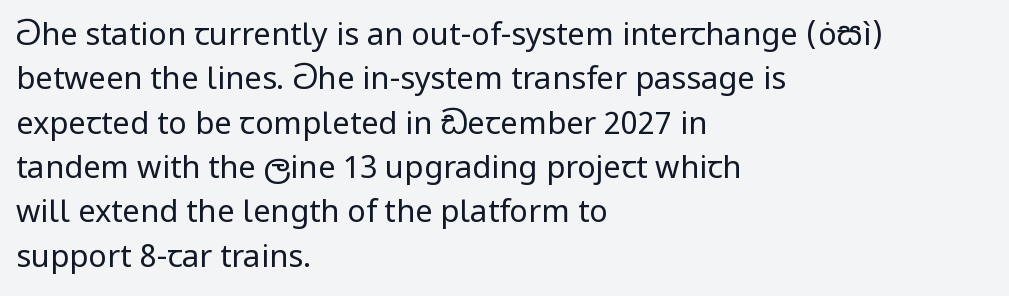
Q: Is the text bold? A: No.
Q: Is the text italic (slanted)? A: No, it is upright.
Q: Is the typeface a serif or a sans-serif typeface? A: Sans-serif.
Q: Is the text underlined? A: No.
Q: How is the paragraph aligned? A: Left-aligned.
Q: Is the spacing between letters normal or unusually wide? A: Normal.
Q: Is the spacing between lines tight, normal or loose? A: Normal.
Q: Width (condensed, normal, or wide)? A: Normal.
Q: Stroke contrast? A: Low.
Q: x-height? A: Medium.
Q: Monospaced? A: No.
